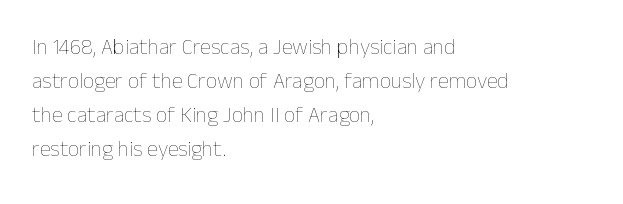
Q: Is the text bold? A: No.
Q: Is the text italic (slanted)? A: No, it is upright.
Q: Is the text underlined? A: No.
Q: How is the paragraph aligned? A: Left-aligned.
Q: Is the spacing between letters normal or unusually wide? A: Normal.
Q: Is the spacing between lines tight, normal or loose? A: Normal.
